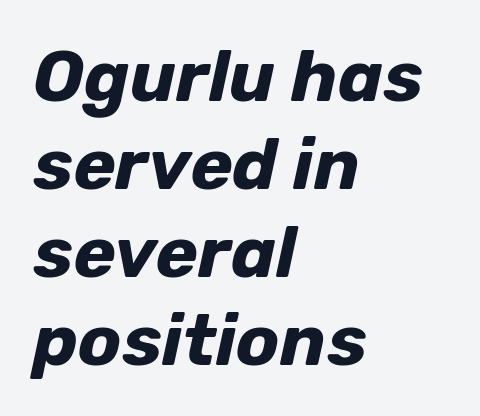
The image shows 72 px bold type, italic (leaning right); set left-aligned, line spacing 1.22x, normal letter spacing, not underlined; low stroke contrast and a medium x-height.
